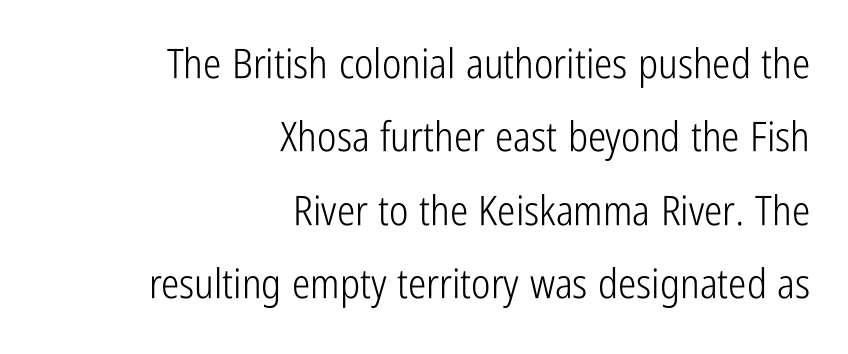
The rag falls on the left side of this text block. These lines are rendered in a variable-pitch font. The zone under the glyphs is completely vacant. The designer went with a sans here, leaving each stem footless.
